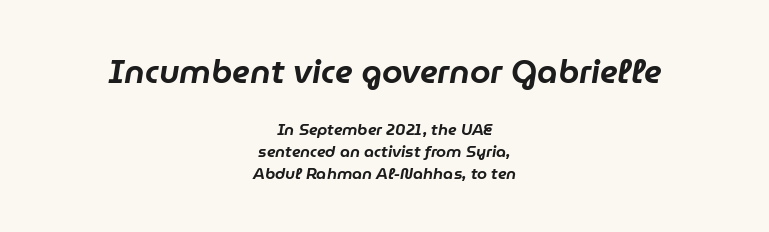
Larger block? The one above; the one below is distinctly smaller. Quick note: interline space is typical. An italicized treatment has been applied to the whole sample. Think of a printed novel: that variable character pitch is what you see here. Short and long lines alike share a common midpoint. Descender tails drop into unmarked territory.
